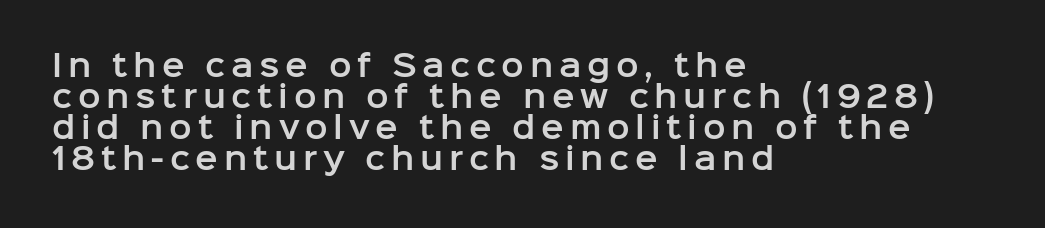
{"serif": "no", "italic": "no", "width": "normal", "stroke_contrast": "low", "x_height": "medium", "monospaced": "no", "underline": "no", "align": "left", "line_spacing": "tight", "line_spacing_ratio": 1.03, "glyph_px": 30}
